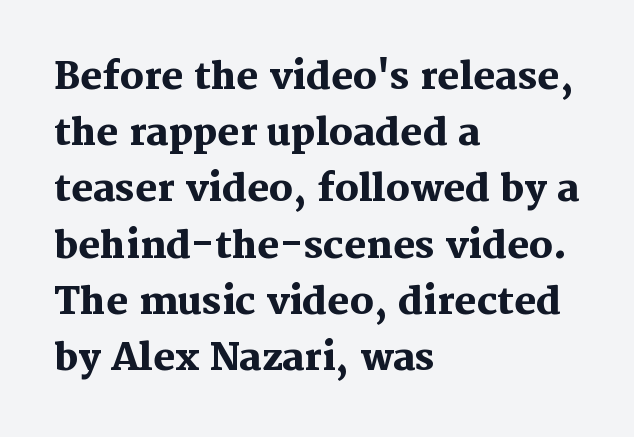
{"serif": "yes", "italic": "no", "bold": "yes", "weight": "heavy", "width": "normal", "stroke_contrast": "medium", "x_height": "medium", "monospaced": "no", "underline": "no", "align": "left", "line_spacing": "normal", "line_spacing_ratio": 1.52, "letter_spacing": "normal", "letter_spacing_em": 0.0, "glyph_px": 37}
